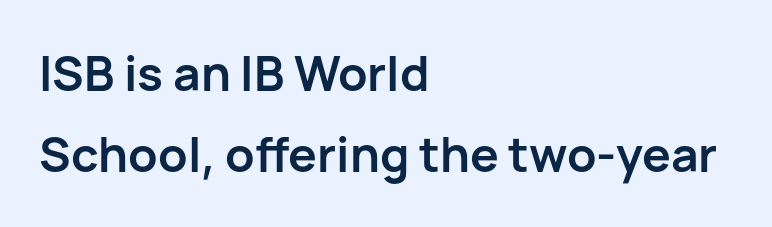
Visually the block forms a straight wall on the left and a jagged coastline on the right. Summary of weight: heavy, a full bold. The space between consecutive lines is moderate. The face used here is a sans, in the tradition of grotesques and geometrics.
